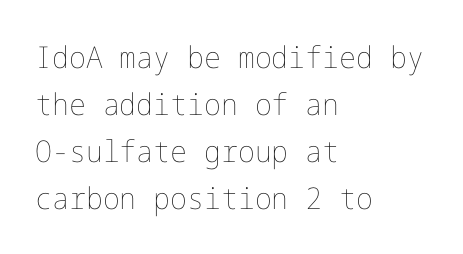
It's the straight-up-and-down kind of type. A typesetter would call this zero additional tracking. The rag falls on the right side of this text block. Ink coverage per letter is moderate at most.
